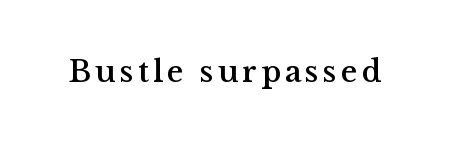
The image shows 32 px serif type, upright; set not underlined; medium stroke contrast and a medium x-height.
